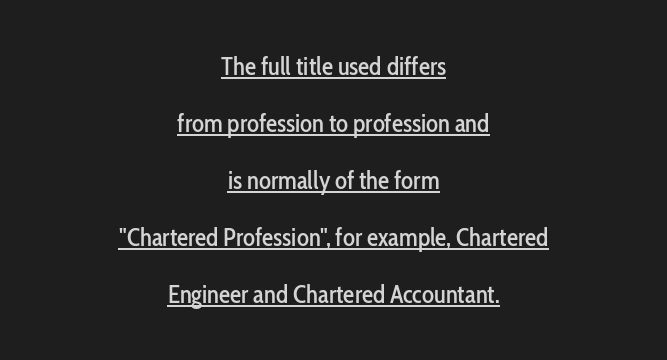
The image shows 25 px text type, upright; set centered, loose line spacing (2.28x), normal letter spacing, underlined.
